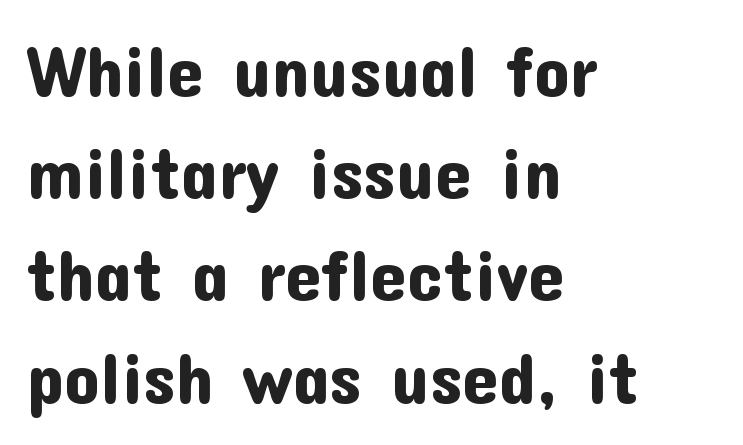
Q: Is the text italic (slanted)? A: No, it is upright.
Q: Is the typeface a serif or a sans-serif typeface? A: Sans-serif.
Q: Is the text underlined? A: No.
Q: How is the paragraph aligned? A: Left-aligned.
Q: Is the spacing between letters normal or unusually wide? A: Normal.
Q: Is the spacing between lines tight, normal or loose? A: Normal.
Q: Width (condensed, normal, or wide)? A: Normal.
Q: Stroke contrast? A: Low.
Q: x-height? A: Medium.
Q: Monospaced? A: No.
